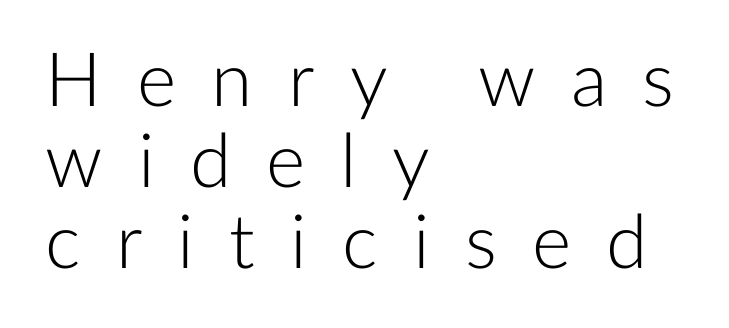
Q: Is the text bold? A: No.
Q: Is the text italic (slanted)? A: No, it is upright.
Q: Is the typeface a serif or a sans-serif typeface? A: Sans-serif.
Q: Is the text underlined? A: No.
Q: How is the paragraph aligned? A: Left-aligned.
Q: Is the spacing between letters normal or unusually wide? A: Unusually wide.
Q: Is the spacing between lines tight, normal or loose? A: Tight.
Q: Width (condensed, normal, or wide)? A: Normal.
Q: Stroke contrast? A: Low.
Q: x-height? A: Medium.
Q: Monospaced? A: No.
